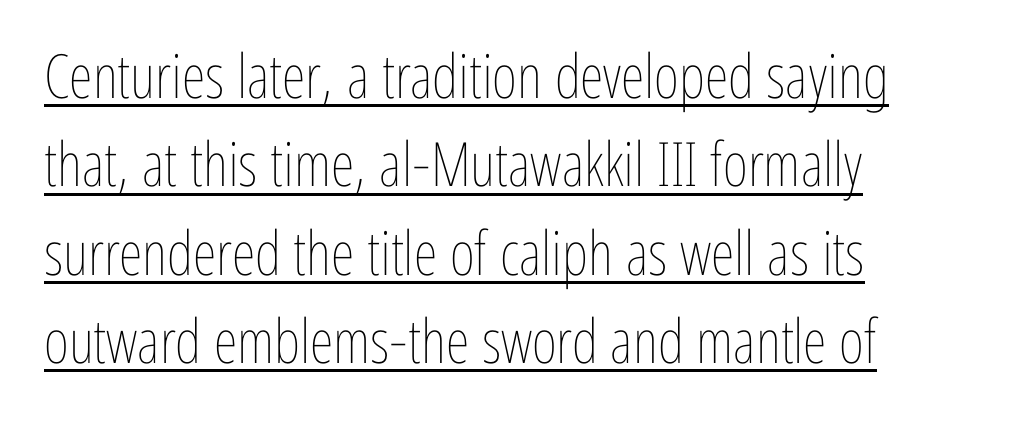
{"italic": "no", "bold": "no", "weight": "thin", "width": "condensed", "stroke_contrast": "low", "x_height": "medium", "monospaced": "no", "underline": "yes", "align": "left", "line_spacing": "normal", "line_spacing_ratio": 1.45, "letter_spacing": "normal", "letter_spacing_em": 0.0, "glyph_px": 61}
